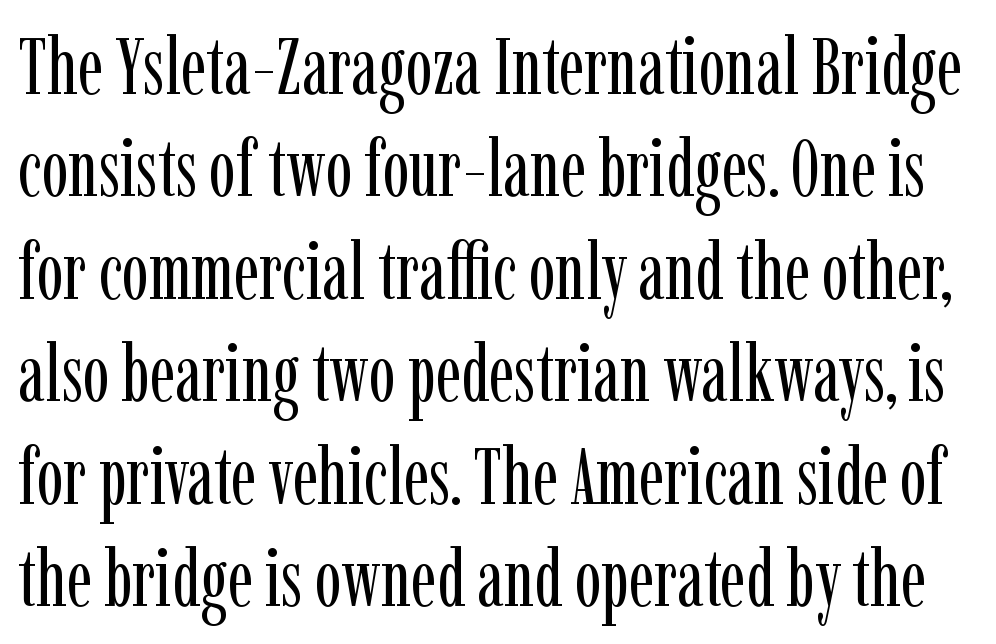
Tall strokes in this sample are plumb rather than angled. The horizontal fit of the characters is conventional and even. Underlining? Definitely not there. Note the varied advance widths — an 'i' is clearly narrower than an 'm'. The characters are drawn with everyday or finer stroke widths. This block has exactly the height ordinary leading produces.
